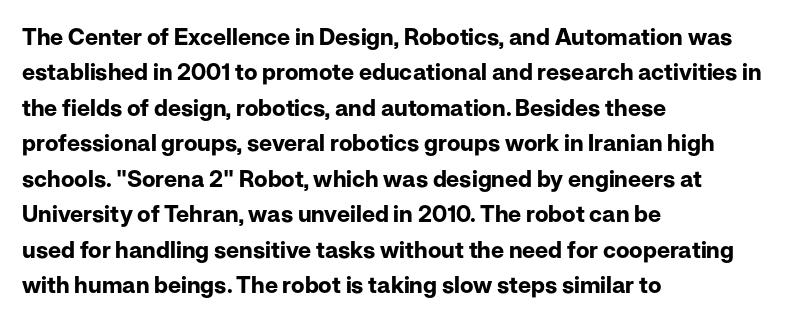
The image shows 23 px bold type, upright; set left-aligned, normal line spacing (1.54x), normal letter spacing, not underlined.
